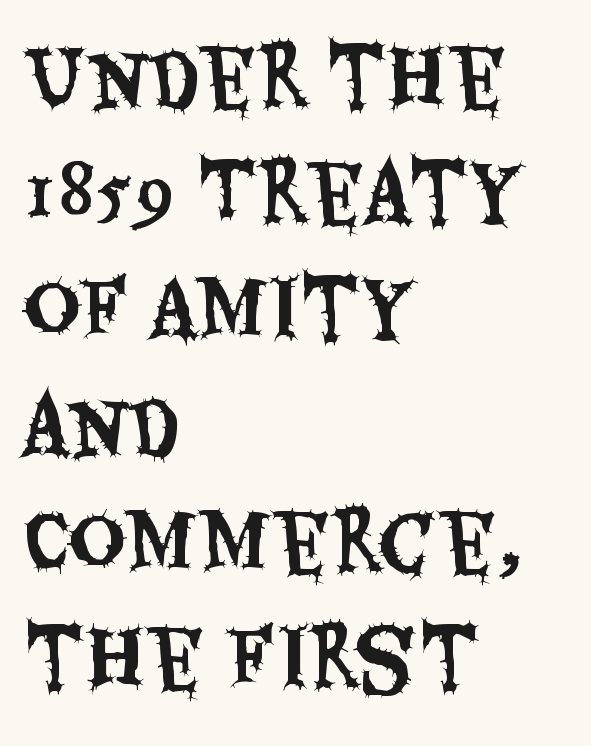
Words appear dense and cohesive because spacing is normal. How would I describe the line gaps? Plain and ordinary. The letters stand straight up with perfectly vertical stems. Decoration check: the copy has no underline.
